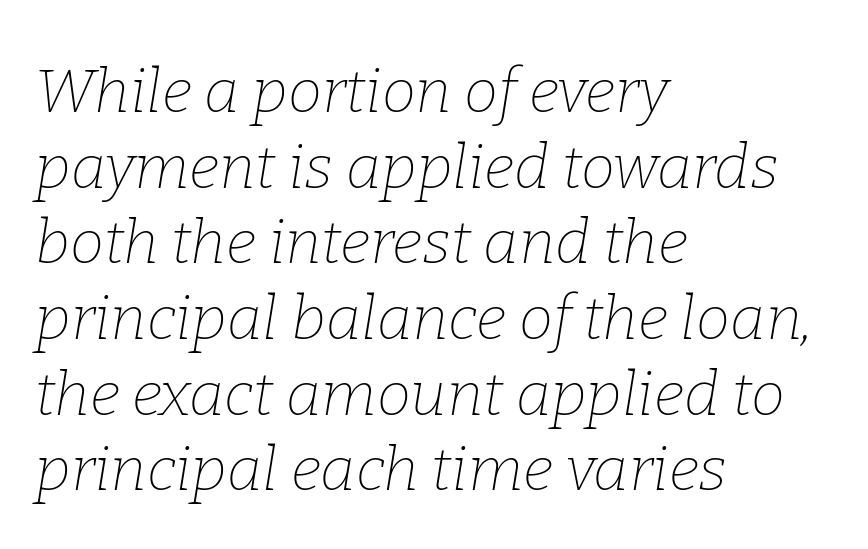
The image shows 61 px thin serif type, italic (leaning right); set left-aligned, line spacing 1.24x, normal letter spacing, not underlined; low stroke contrast and a medium x-height.
